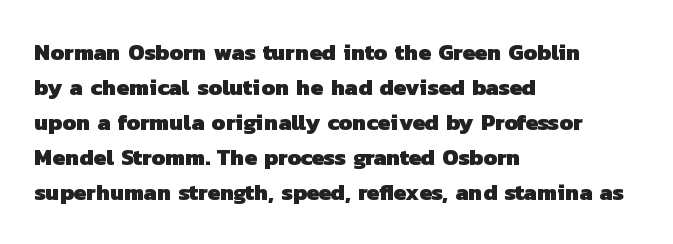
Q: Is the text bold? A: Yes.
Q: Is the text underlined? A: No.
Q: How is the paragraph aligned? A: Left-aligned.
Q: Is the spacing between letters normal or unusually wide? A: Normal.
Q: Is the spacing between lines tight, normal or loose? A: Normal.
